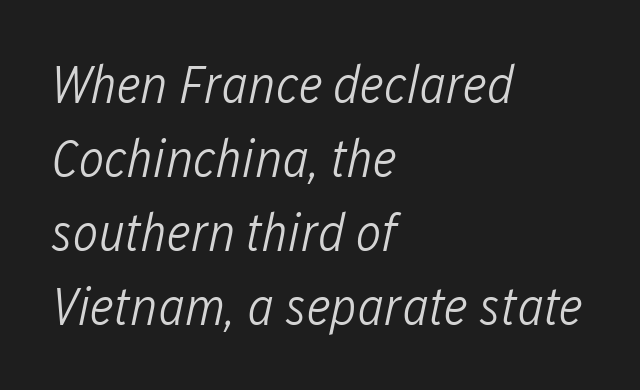
The image shows 54 px light, condensed type, italic (leaning right); set left-aligned, normal line spacing (1.37x), normal letter spacing, not underlined; low stroke contrast and a medium x-height.
